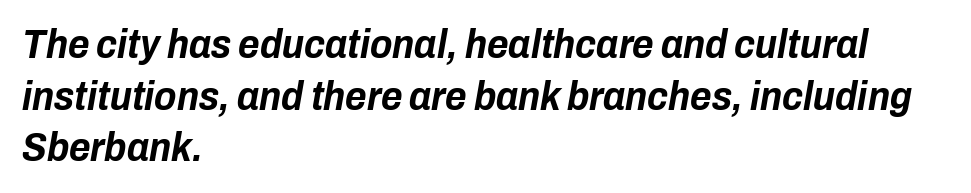
The image shows 41 px bold, condensed type, italic (leaning right); set left-aligned, normal line spacing (1.26x), normal letter spacing, not underlined; low stroke contrast and a medium x-height.
